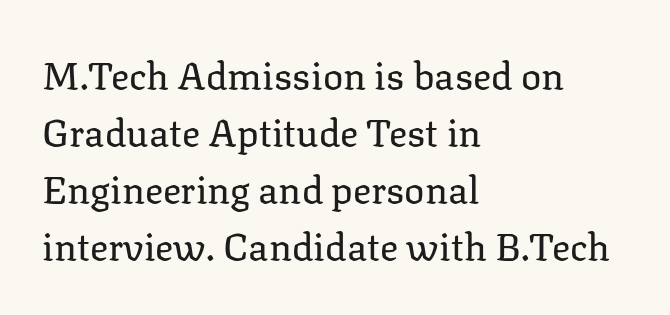
The image shows 38 px regular-weight serif type, upright; set left-aligned, normal line spacing (1.5x), normal letter spacing, not underlined; low stroke contrast and a medium x-height.
